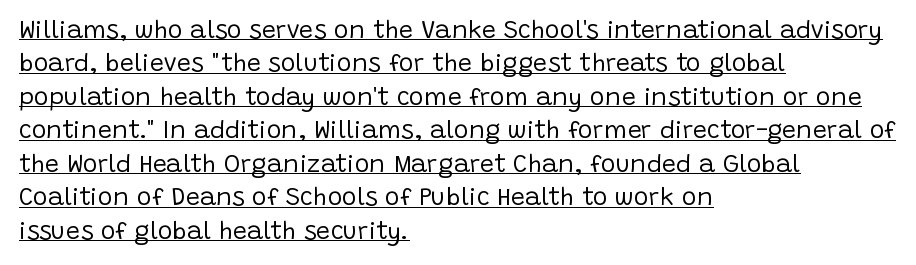
{"italic": "no", "bold": "no", "underline": "yes", "align": "left", "line_spacing": "normal", "line_spacing_ratio": 1.34, "letter_spacing": "normal", "letter_spacing_em": 0.0, "glyph_px": 25}
